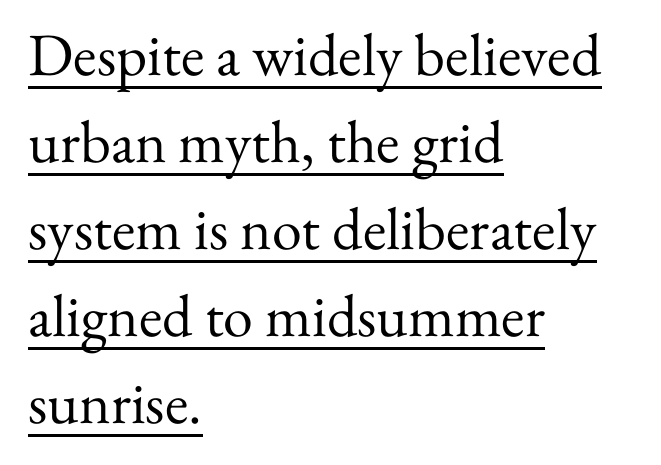
Leading: standard. Letterform terminals end in serifs throughout the passage. Is there any slant? The stems are plumb. Nothing heavy about these letters — not bold at all. Think of a printed novel: that variable character pitch is what you see here. Leftover space on each line is placed entirely after the last word.
